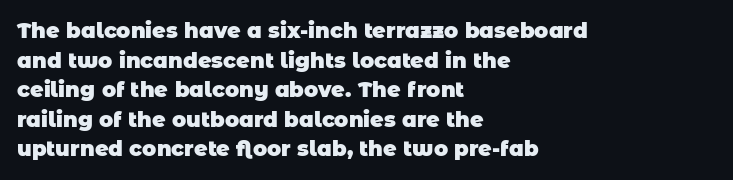
{"bold": "yes", "underline": "no", "align": "left", "line_spacing": "normal", "line_spacing_ratio": 1.41, "letter_spacing": "normal", "letter_spacing_em": 0.0, "glyph_px": 21}
